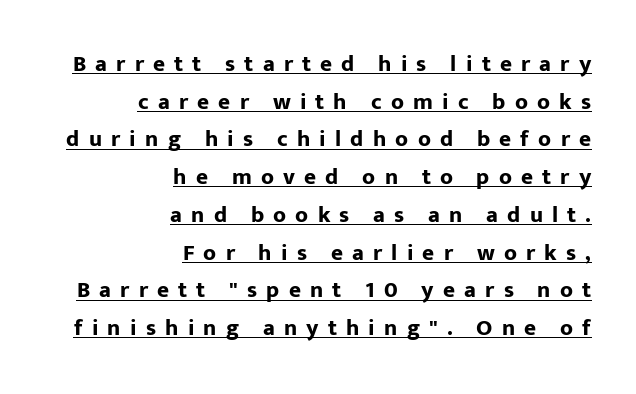
The image shows 23 px bold type, upright; set right-aligned, normal line spacing (1.64x), unusually wide letter spacing (+0.4 em), underlined.
